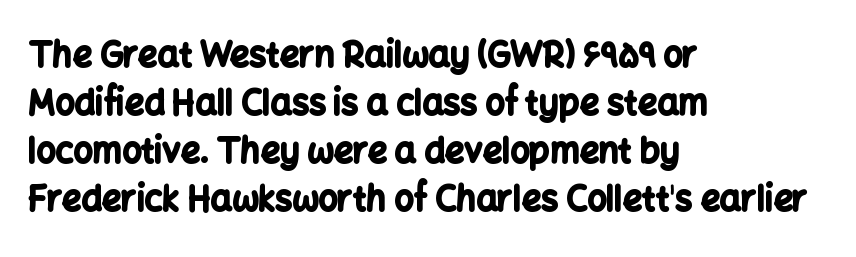
{"serif": "no", "italic": "no", "bold": "yes", "weight": "bold", "width": "normal", "stroke_contrast": "low", "x_height": "medium", "monospaced": "no", "underline": "no", "align": "left", "line_spacing": "normal", "line_spacing_ratio": 1.41, "letter_spacing": "normal", "letter_spacing_em": 0.0, "glyph_px": 34}
